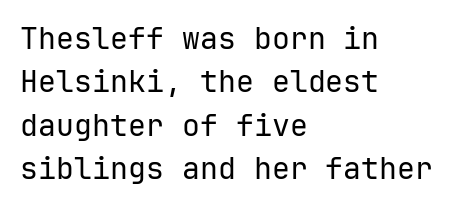
The lines are quadded left. The weight tops out at a normal text grade. Notice how the stems are strictly vertical — no italics here. The lines sit at an ordinary, default distance from one another.
